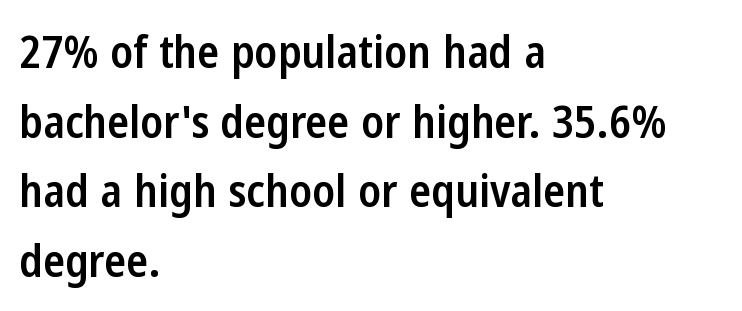
{"serif": "no", "italic": "no", "bold": "semi", "weight": "semibold", "width": "condensed", "stroke_contrast": "low", "x_height": "medium", "monospaced": "no", "underline": "no", "align": "left", "line_spacing": "normal", "line_spacing_ratio": 1.55, "letter_spacing": "normal", "letter_spacing_em": 0.0, "glyph_px": 45}
